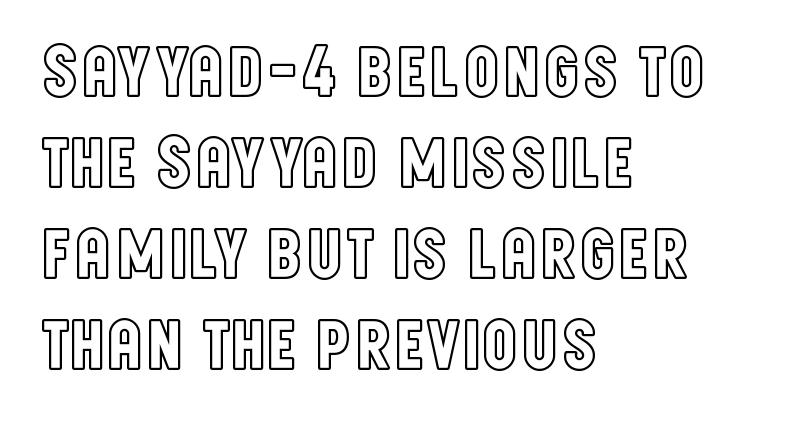
If you drew a line through each stem, it would be perfectly vertical. Check under the words: just untouched page. There is no visible air inserted between adjacent glyphs. A typesetter would call this proportional, since set widths differ per character. This rendering uses left alignment, leaving the right contour irregular.
